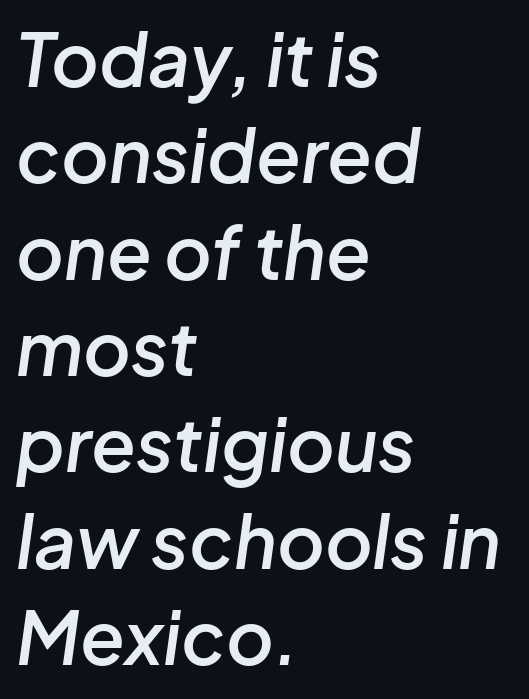
The image shows 73 px semibold type, italic (leaning right); set left-aligned, normal line spacing (1.32x), normal letter spacing, not underlined; low stroke contrast and a medium x-height.
